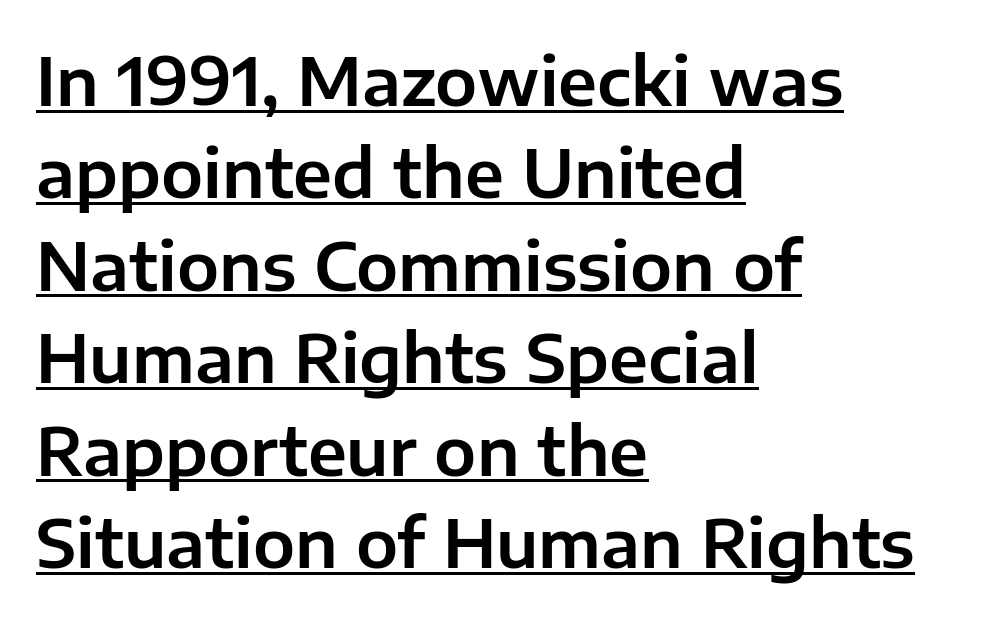
{"serif": "no", "italic": "no", "width": "normal", "stroke_contrast": "low", "x_height": "medium", "monospaced": "no", "underline": "yes", "align": "left", "line_spacing": "normal", "line_spacing_ratio": 1.38, "letter_spacing": "normal", "letter_spacing_em": 0.0, "glyph_px": 67}
